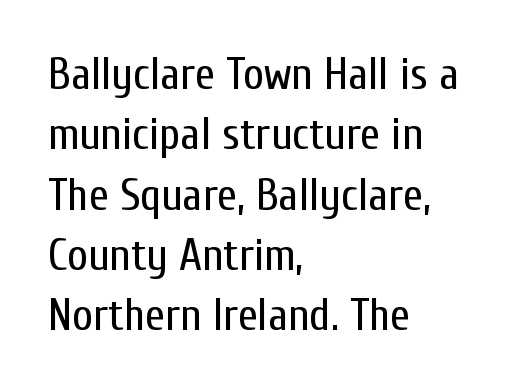
The image shows 45 px regular-weight, condensed sans-serif type, upright; set left-aligned, normal line spacing (1.34x), normal letter spacing, not underlined; low stroke contrast and a medium x-height.
